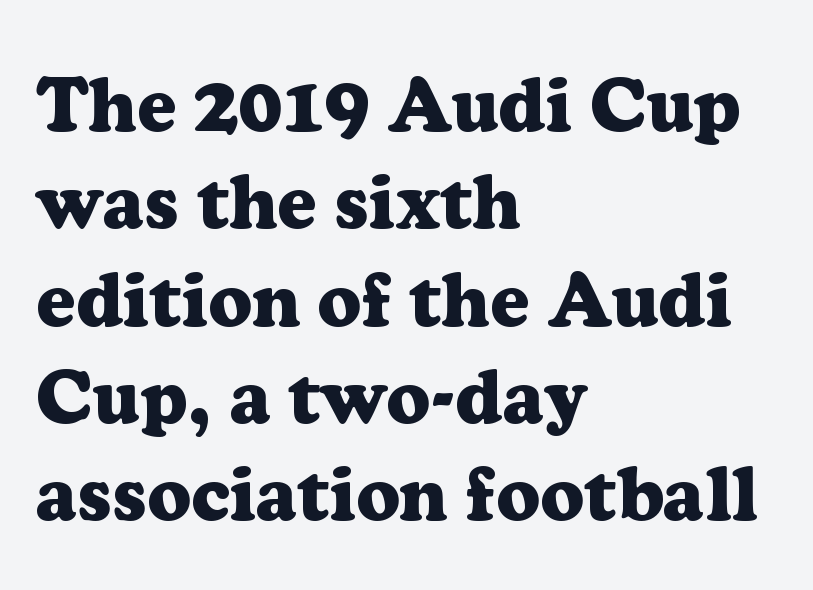
Honestly, the row spacing looks completely unremarkable. Does the copy run flush right? No — it runs flush left. How heavy is the stroke? Heavy — this is a bold. The passage shown is not underscored anywhere. Caption: standard tracking, unaltered. Spacing verdict: proportional, widths tailored to each character.
